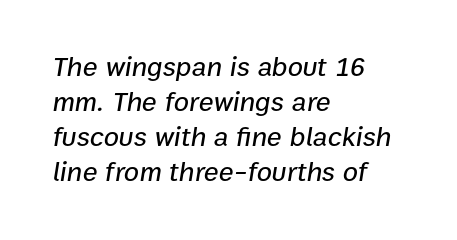
Interline gaps are of average width in this sample. These lines are rendered in a variable-pitch font. If you drew a line through each stem, it would be angled. Has an underline been added? It has not. The passage shown has conventional tracking throughout. The passage is arranged the way most books set body copy — flush left.
